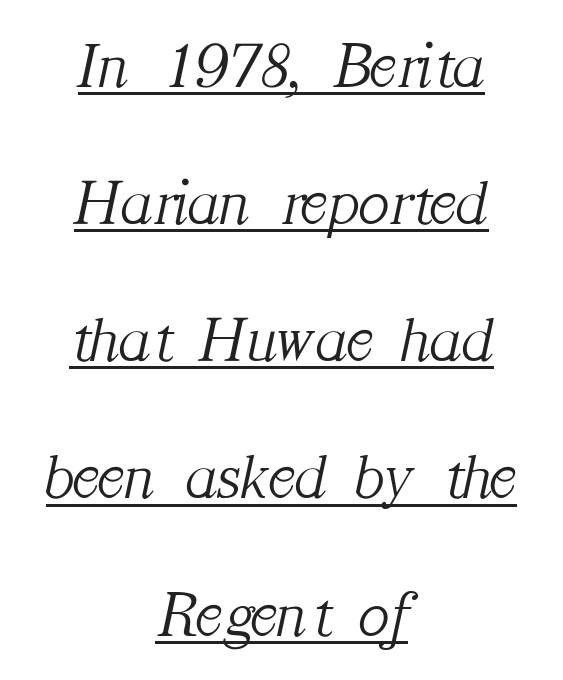
Q: Is the text bold? A: No.
Q: Is the text italic (slanted)? A: Yes, it leans right by about 12 degrees.
Q: Is the typeface a serif or a sans-serif typeface? A: Serif.
Q: Is the text underlined? A: Yes.
Q: How is the paragraph aligned? A: Centered.
Q: Is the spacing between letters normal or unusually wide? A: Normal.
Q: Is the spacing between lines tight, normal or loose? A: Loose.
Q: Width (condensed, normal, or wide)? A: Normal.
Q: Stroke contrast? A: Medium.
Q: x-height? A: Medium.
Q: Monospaced? A: No.
